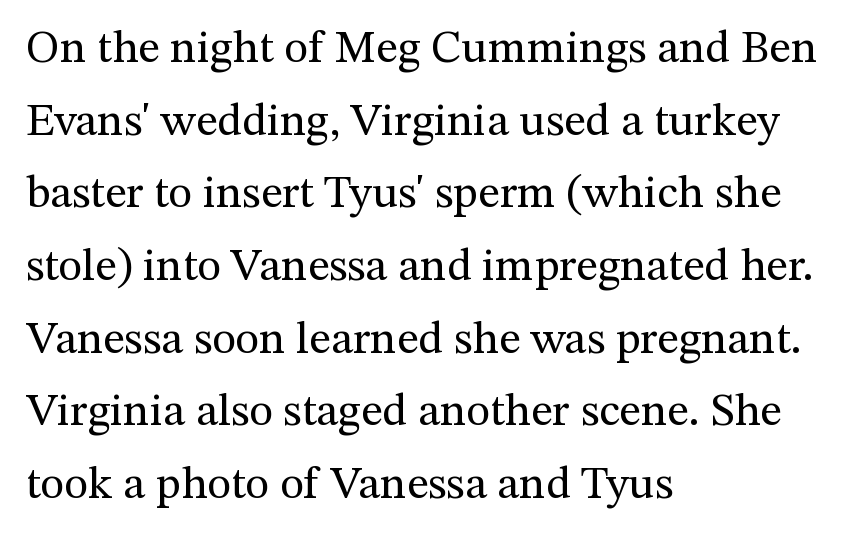
What kind of face is this? One with serifs. How would I describe the line gaps? Plain and ordinary. Bare-footed words on every line. The letters look calm and open, with moderate or lighter stems. The passage is arranged the way most books set body copy — flush left.
